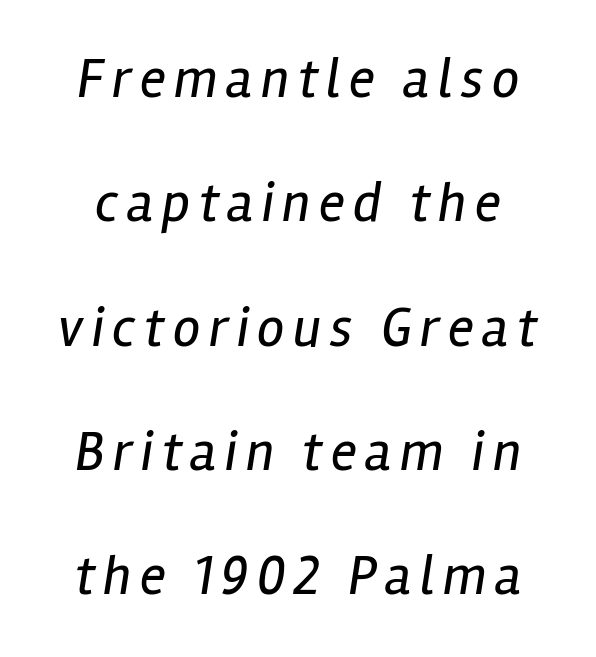
The space between consecutive lines is lavish. A clean baseline with only descenders dipping below it. The letters advance in unequal steps, a hallmark of proportional type. The whole block is typeset with a tilt.
